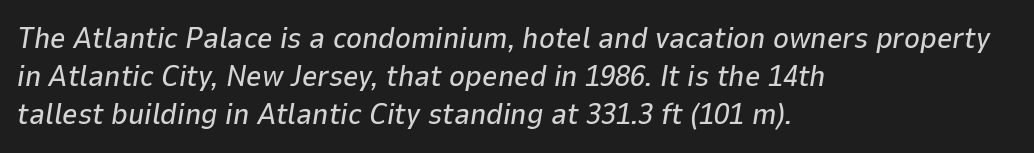
Each letter keeps its own natural width here, so spacing adapts to shape. Emphasis-style slanted type is in use. Every row of glyphs begins at an identical x-position on the left. Letters rest on an invisible, unmarked baseline.
